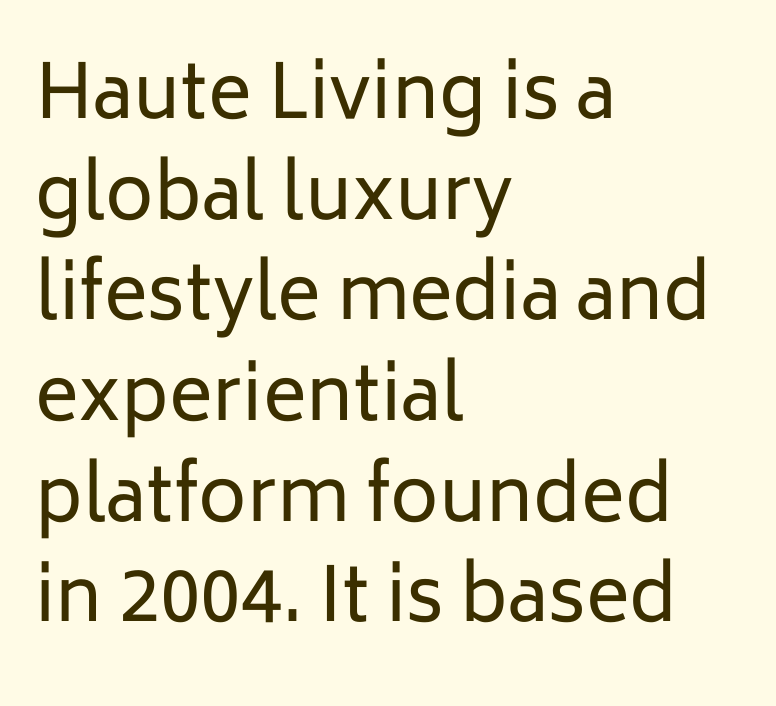
{"serif": "no", "italic": "no", "bold": "no", "weight": "regular", "width": "normal", "stroke_contrast": "low", "x_height": "medium", "monospaced": "no", "underline": "no", "align": "left", "line_spacing": "normal", "line_spacing_ratio": 1.36, "letter_spacing": "normal", "letter_spacing_em": 0.0, "glyph_px": 74}
